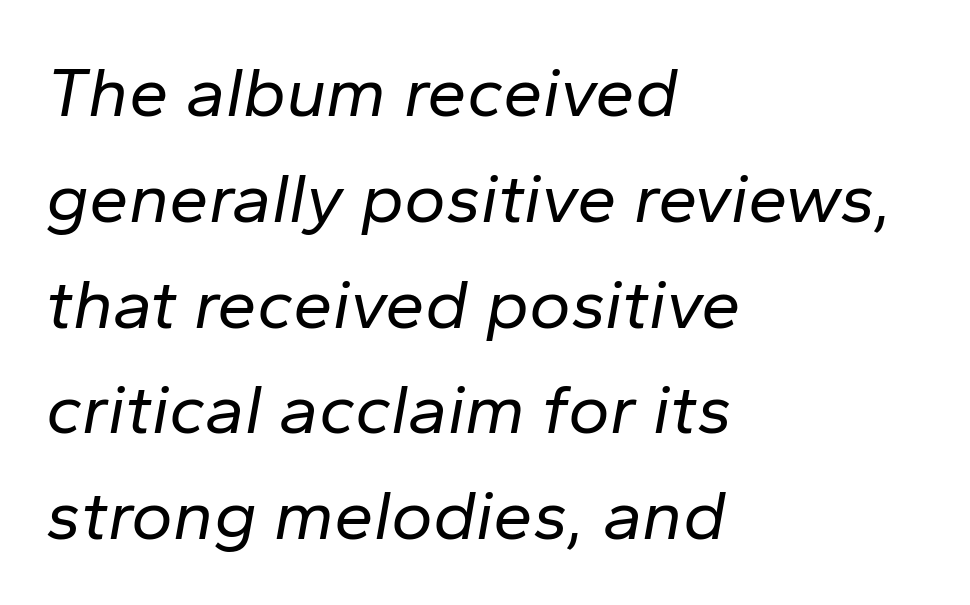
The image shows 71 px regular-weight type, italic (leaning right); set left-aligned, normal line spacing (1.49x), normal letter spacing, not underlined; low stroke contrast and a medium x-height.
